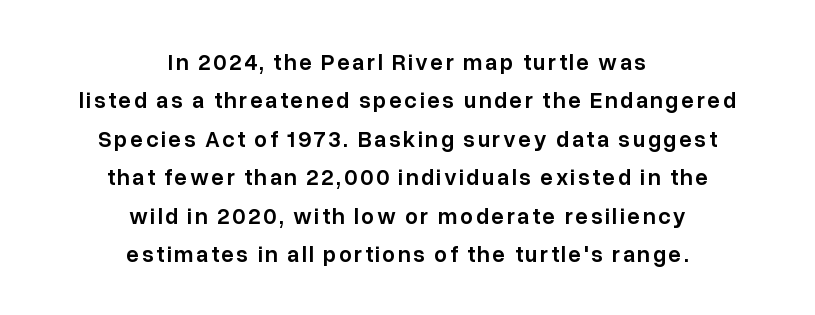
Vertically, the passage feels balanced, rows spaced as you'd expect. The lettering holds an erect, upright posture throughout. This sample is center-justified, so both line endings float freely. These lines carry some extra weight — a demibold, not a full bold. Any mark beneath the type? The region is blank.
